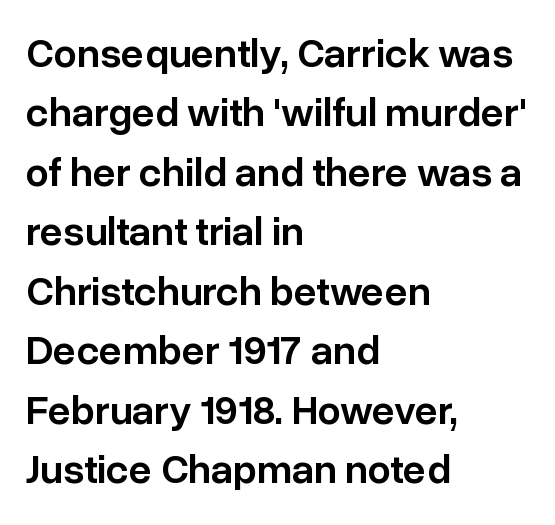
The image shows 41 px semibold sans-serif type, upright; set left-aligned, normal line spacing (1.45x), normal letter spacing, not underlined; low stroke contrast and a medium x-height.
